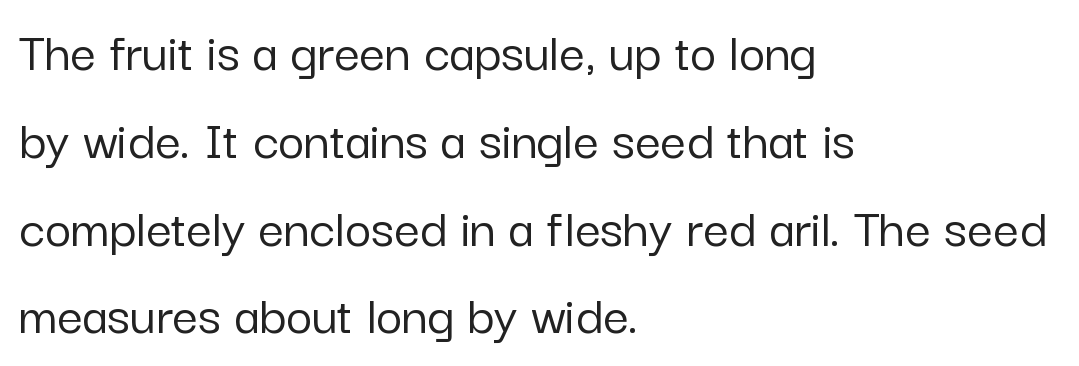
Q: Is the text italic (slanted)? A: No, it is upright.
Q: Is the typeface a serif or a sans-serif typeface? A: Sans-serif.
Q: Is the text underlined? A: No.
Q: How is the paragraph aligned? A: Left-aligned.
Q: Is the spacing between letters normal or unusually wide? A: Normal.
Q: Is the spacing between lines tight, normal or loose? A: Normal.
Q: Width (condensed, normal, or wide)? A: Normal.
Q: Stroke contrast? A: Low.
Q: x-height? A: Medium.
Q: Monospaced? A: No.
